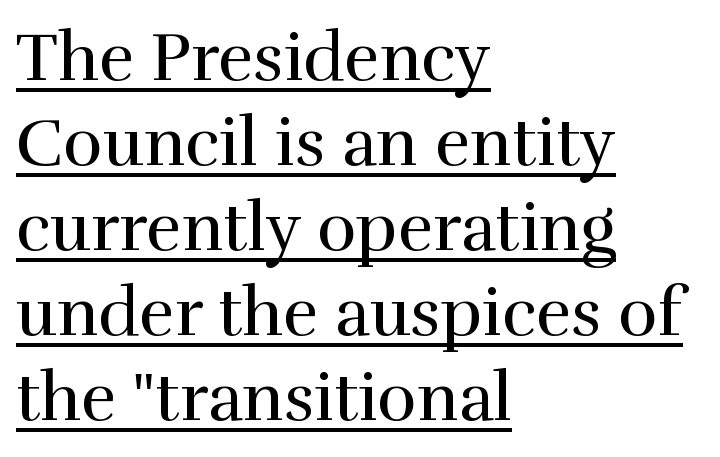
Q: Is the text bold? A: No.
Q: Is the text italic (slanted)? A: No, it is upright.
Q: Is the typeface a serif or a sans-serif typeface? A: Serif.
Q: Is the text underlined? A: Yes.
Q: How is the paragraph aligned? A: Left-aligned.
Q: Is the spacing between letters normal or unusually wide? A: Normal.
Q: Is the spacing between lines tight, normal or loose? A: Normal.
Q: Width (condensed, normal, or wide)? A: Normal.
Q: x-height? A: Medium.
Q: Monospaced? A: No.
